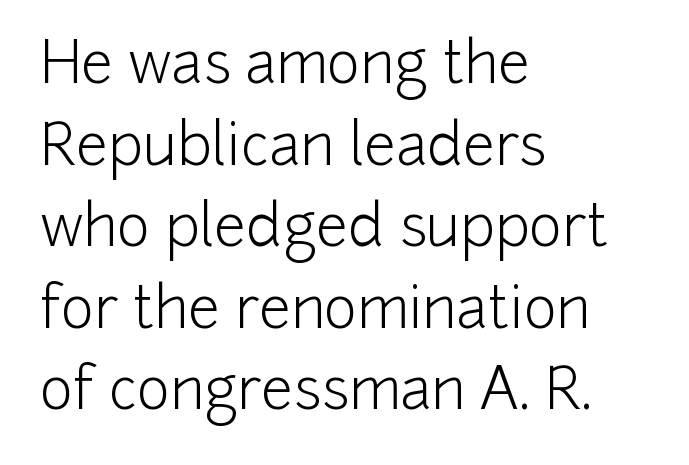
{"serif": "no", "italic": "no", "bold": "no", "weight": "light", "width": "normal", "stroke_contrast": "low", "x_height": "medium", "monospaced": "no", "underline": "no", "align": "left", "line_spacing": "normal", "line_spacing_ratio": 1.43, "letter_spacing": "normal", "letter_spacing_em": 0.0, "glyph_px": 57}
